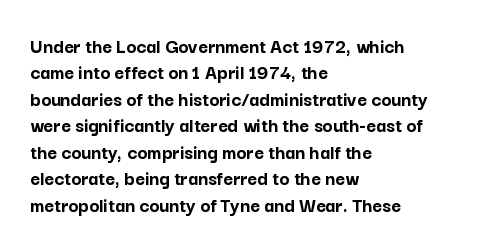
What weight is shown? A full bold with thick strokes. The lettering holds an erect, upright posture throughout. Plain, unruled lines of type. The rendering keeps characters at their native spacing. Leading: standard.
